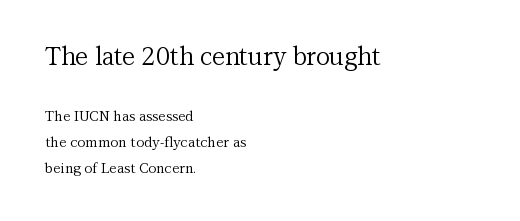
Q: Is the text bold? A: No.
Q: Is the text italic (slanted)? A: No, it is upright.
Q: Is the text underlined? A: No.
Q: How is the paragraph aligned? A: Left-aligned.
Q: Is the spacing between letters normal or unusually wide? A: Normal.
Q: Which block of text is set in a larger size, the first (top) or the second (bottom)? A: The first (top) one.
